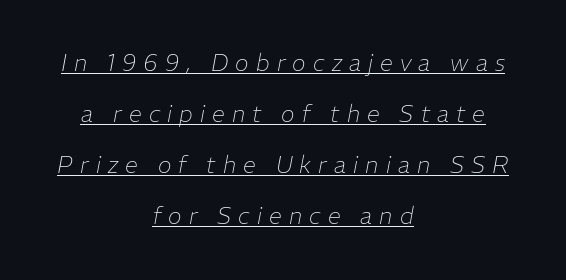
Q: Is the text bold? A: No.
Q: Is the text italic (slanted)? A: Yes, it leans right by about 11 degrees.
Q: Is the text underlined? A: Yes.
Q: How is the paragraph aligned? A: Centered.
Q: Is the spacing between letters normal or unusually wide? A: Unusually wide.
Q: Is the spacing between lines tight, normal or loose? A: Loose.
